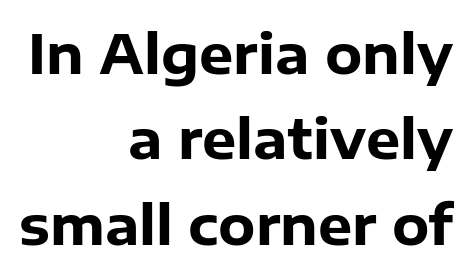
The image shows 54 px heavy sans-serif type, upright; set right-aligned, normal line spacing (1.58x), normal letter spacing, not underlined; low stroke contrast and a medium x-height.
